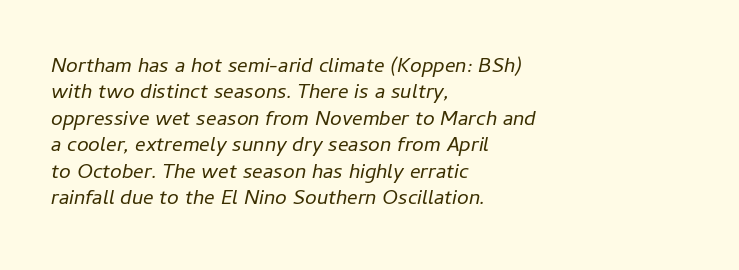
Q: Is the text bold? A: No.
Q: Is the text italic (slanted)? A: Yes, it leans right by about 11 degrees.
Q: Is the text underlined? A: No.
Q: How is the paragraph aligned? A: Left-aligned.
Q: Is the spacing between letters normal or unusually wide? A: Normal.
Q: Is the spacing between lines tight, normal or loose? A: Normal.
